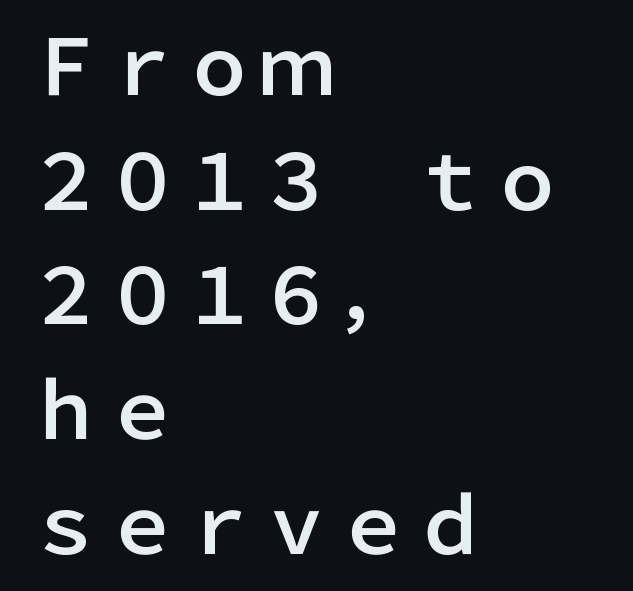
Q: Is the text italic (slanted)? A: No, it is upright.
Q: Is the typeface a serif or a sans-serif typeface? A: Sans-serif.
Q: Is the text underlined? A: No.
Q: How is the paragraph aligned? A: Left-aligned.
Q: Is the spacing between letters normal or unusually wide? A: Normal.
Q: Is the spacing between lines tight, normal or loose? A: Normal.
Q: Width (condensed, normal, or wide)? A: Normal.
Q: Stroke contrast? A: Low.
Q: x-height? A: Medium.
Q: Monospaced? A: No.
